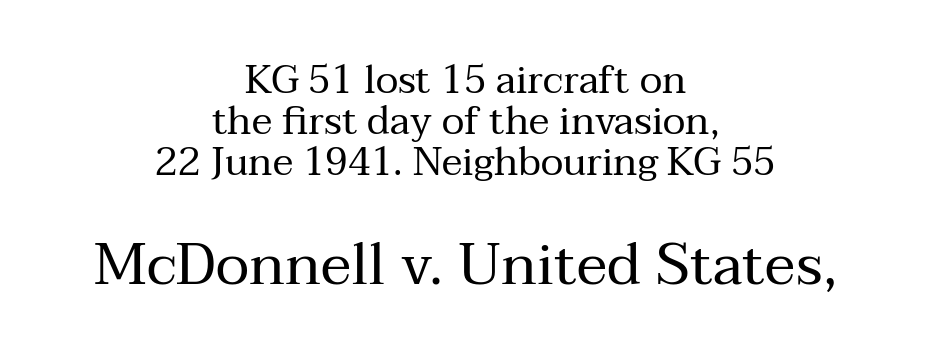
Nope, not italic — everything's standing straight. Examine the stroke ends and you'll spot serifs. In terms of letterspacing, this is plain default setting. The foot of each line stays bare and open. These glyphs show unthickened strokes, regular width or finer. Vertical spacing — tight.
